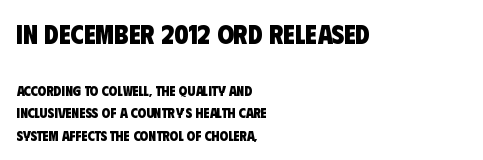
{"bold": "yes", "underline": "no", "align": "left", "line_spacing": "normal", "line_spacing_ratio": 1.6, "letter_spacing": "normal", "letter_spacing_em": 0.0, "larger_block": "first", "size_ratio": 1.93, "glyph_px": 27}
